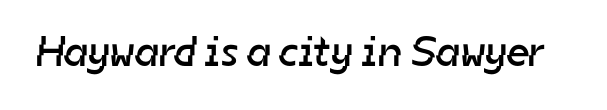
These lines are rendered in a variable-pitch font. Typographically, this falls in the sans-serif category. The tracking reads as untouched default to a designer's eye. The glyphs are unaccompanied by any horizontal stroke below them. Unbolded letterforms with no extra heft.
